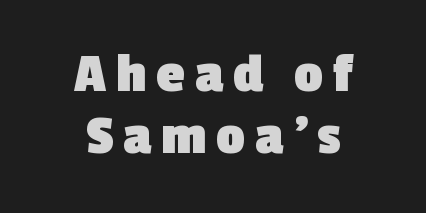
Whoever set this chose condensed vertical rhythm over breathing room. The passage is arranged like a title page — every line centered. Each letter keeps its own natural width here, so spacing adapts to shape. The glyphs have the mass of a bold cut. Typographically, this falls in the sans-serif category. Anything drawn beneath the words? Only blank space.
